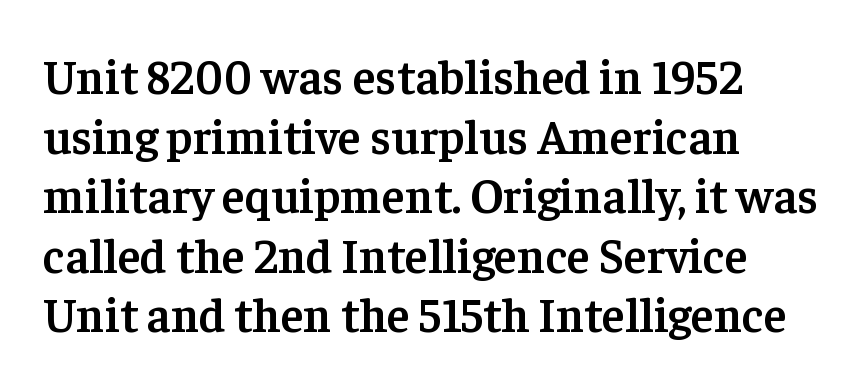
{"serif": "yes", "italic": "no", "bold": "semi", "weight": "semibold", "width": "normal", "stroke_contrast": "low", "x_height": "medium", "monospaced": "no", "underline": "no", "align": "left", "line_spacing_ratio": 1.24, "letter_spacing": "normal", "letter_spacing_em": 0.0, "glyph_px": 48}
